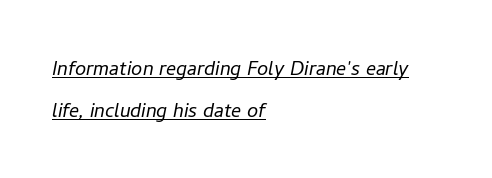
{"italic": "yes", "lean": "right", "slant_degrees": 11, "bold": "no", "underline": "yes", "align": "left", "line_spacing": "normal", "line_spacing_ratio": 1.69, "letter_spacing": "normal", "letter_spacing_em": 0.0, "glyph_px": 25}
